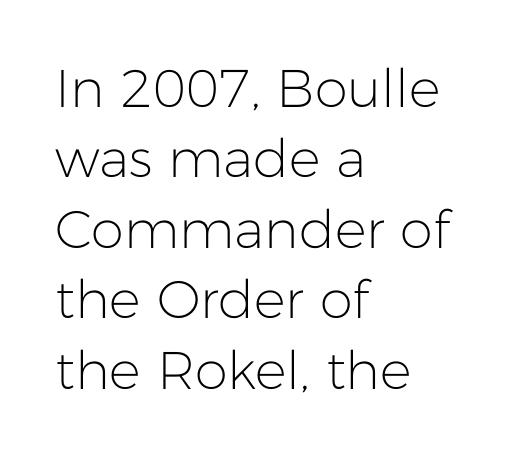
The image shows 53 px light sans-serif type, upright; set left-aligned, normal line spacing (1.33x), normal letter spacing, not underlined; low stroke contrast and a medium x-height.
